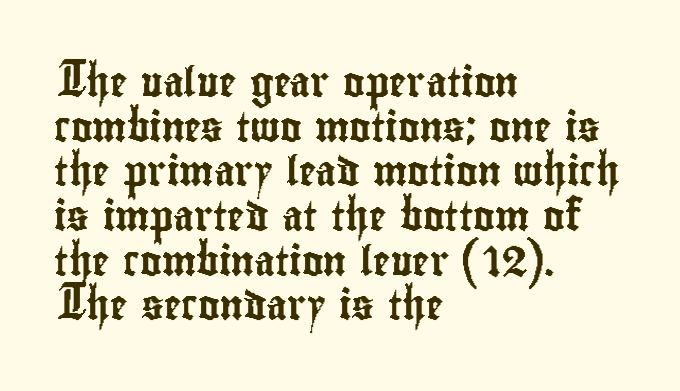
Spacing between characters is what you'd get straight out of the box. Grotesque or geometric, the face here clearly has no serifs. The lettering holds an erect, upright posture throughout. The ragged edge is on the right, which tells us the setting is flush left. Descenders hang freely into open space.
